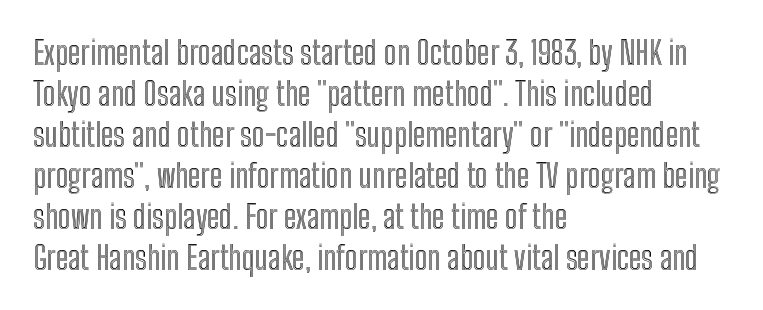
Between one letter and the next there's only the usual sliver of space. Which margin do the lines hug? The left one — the right edge is uneven. Proportional: the letters do not fall into vertical columns. Descenders are the only things crossing below the line. Vertically, the passage feels balanced, rows spaced as you'd expect.
